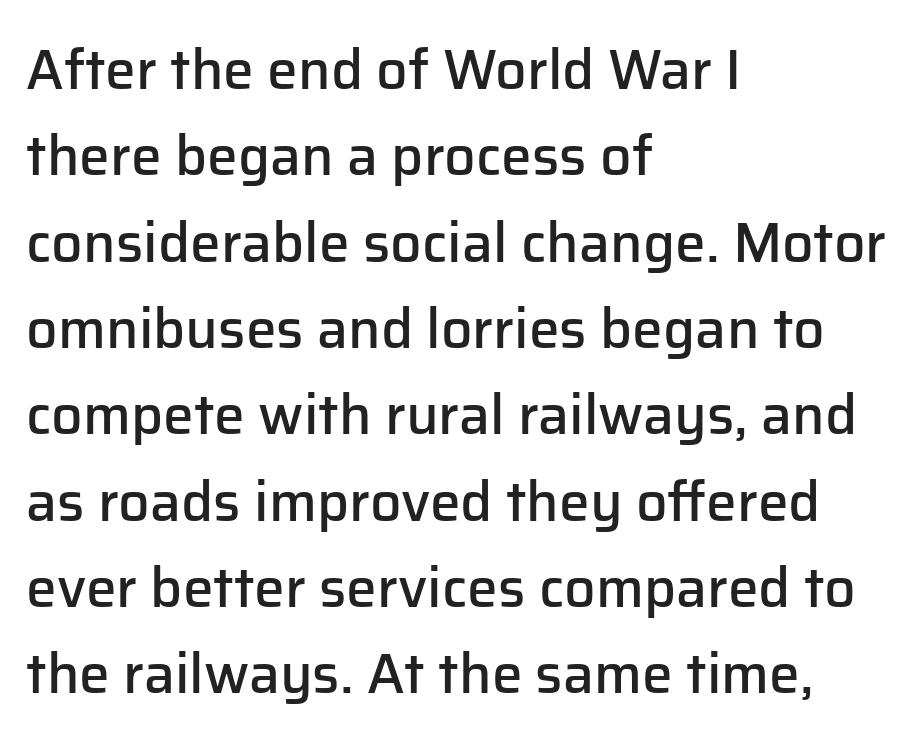
Q: Is the text bold? A: Semi-bold.
Q: Is the text italic (slanted)? A: No, it is upright.
Q: Is the typeface a serif or a sans-serif typeface? A: Sans-serif.
Q: Is the text underlined? A: No.
Q: How is the paragraph aligned? A: Left-aligned.
Q: Is the spacing between letters normal or unusually wide? A: Normal.
Q: Is the spacing between lines tight, normal or loose? A: Normal.
Q: Width (condensed, normal, or wide)? A: Normal.
Q: Stroke contrast? A: Low.
Q: x-height? A: Medium.
Q: Monospaced? A: No.
